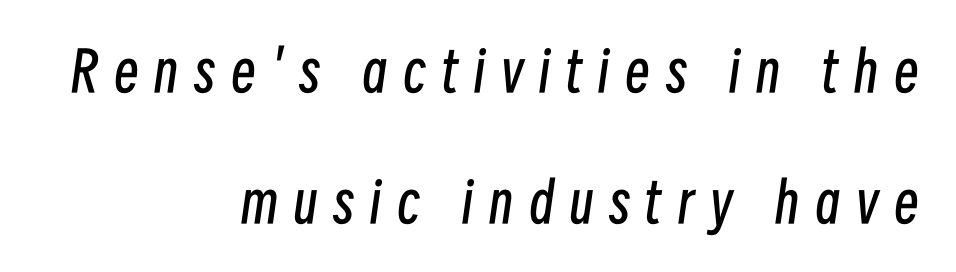
The type is letterspaced generously, with wide tracking. You could not count columns in this text — the font is proportionally spaced. The letters are slanted; this is an italic face. The paragraph has a hard right edge and a soft left edge. Leading: increased.
